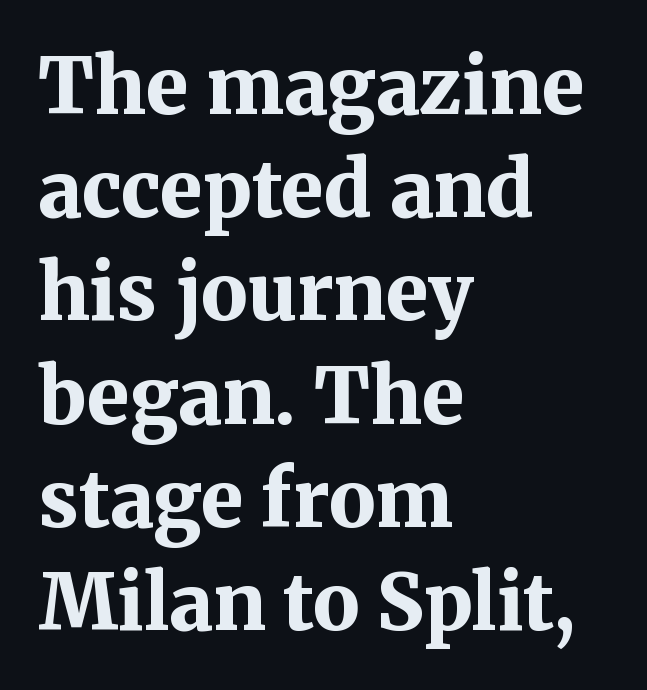
The image shows 77 px bold serif type, upright; set left-aligned, normal line spacing (1.34x), normal letter spacing, not underlined; medium stroke contrast and a medium x-height.
